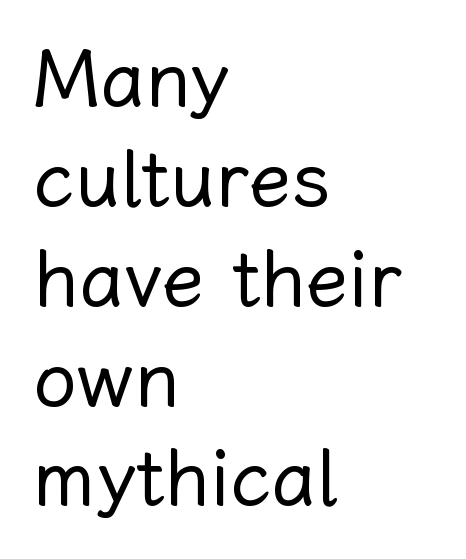
The image shows 78 px regular-weight type, upright; set left-aligned, normal line spacing (1.28x), normal letter spacing, not underlined; low stroke contrast and a medium x-height.
